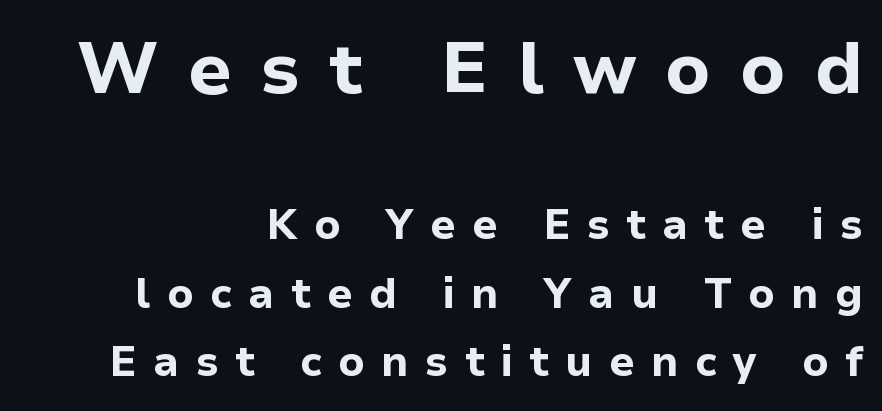
Q: Is the text bold? A: Yes.
Q: Is the text italic (slanted)? A: No, it is upright.
Q: Is the typeface a serif or a sans-serif typeface? A: Sans-serif.
Q: Is the text underlined? A: No.
Q: How is the paragraph aligned? A: Right-aligned.
Q: Is the spacing between letters normal or unusually wide? A: Unusually wide.
Q: Is the spacing between lines tight, normal or loose? A: Normal.
Q: Which block of text is set in a larger size, the first (top) or the second (bottom)? A: The first (top) one.
Q: Width (condensed, normal, or wide)? A: Normal.
Q: Stroke contrast? A: Low.
Q: x-height? A: Medium.
Q: Monospaced? A: No.
